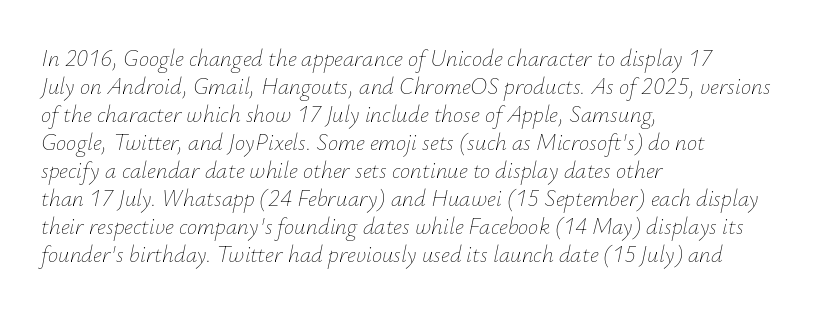
The image shows 23 px text type, italic (leaning right); set left-aligned, line spacing 1.22x, normal letter spacing, not underlined.
